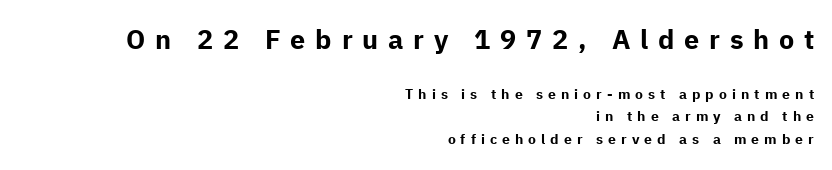
A student would call this right alignment; a typographer would say flush right, rag left. Check the space under the baseline: it is left empty. Characters follow at a spacing far wider than the type designer built in. Is the type bold? Yes — the strokes are clearly thick and heavy. These lines sit exactly where default settings would place them.
